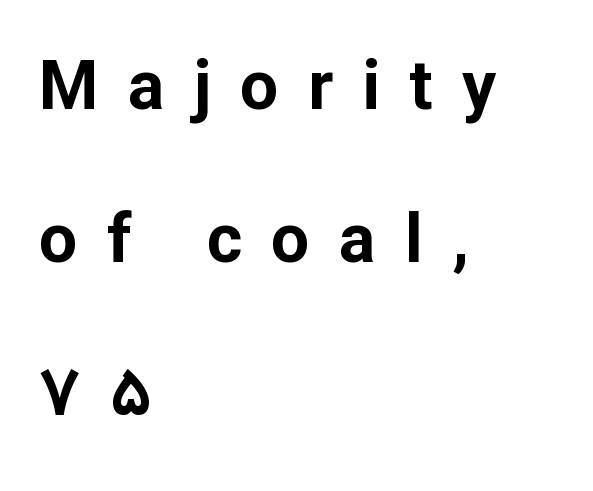
Check where the strokes stop: nothing finishes them off — pure sans. Caption: multi-line text, flush left, ragged right. The face used here is rendered with a markedly widened letterfit. Style check: upright. A bare baseline throughout the passage.
